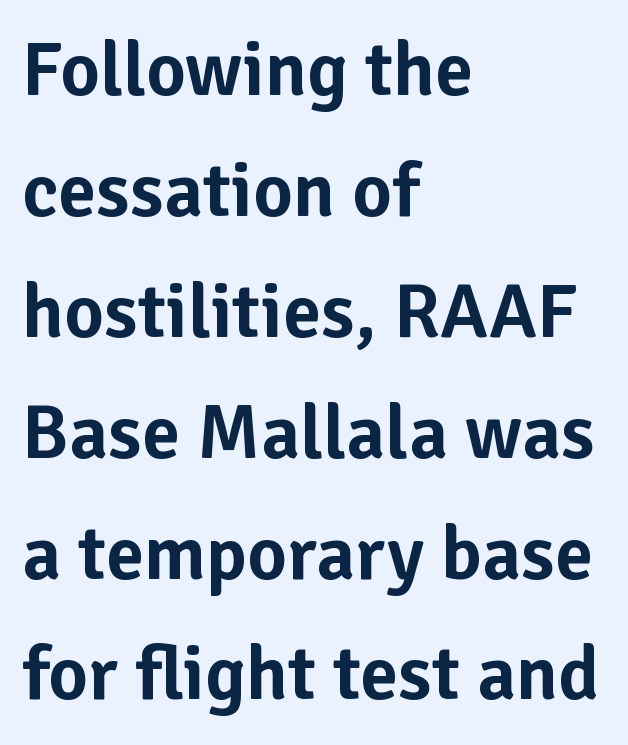
Q: Is the text italic (slanted)? A: No, it is upright.
Q: Is the typeface a serif or a sans-serif typeface? A: Sans-serif.
Q: Is the text underlined? A: No.
Q: How is the paragraph aligned? A: Left-aligned.
Q: Is the spacing between letters normal or unusually wide? A: Normal.
Q: Is the spacing between lines tight, normal or loose? A: Normal.
Q: Width (condensed, normal, or wide)? A: Normal.
Q: Stroke contrast? A: Low.
Q: x-height? A: Medium.
Q: Monospaced? A: No.
